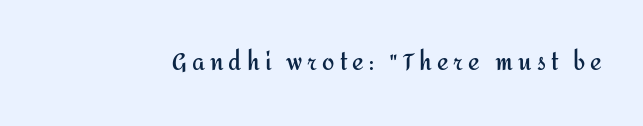
{"italic": "no", "bold": "yes", "underline": "no", "letter_spacing": "wide", "letter_spacing_em": 0.23, "glyph_px": 22}
